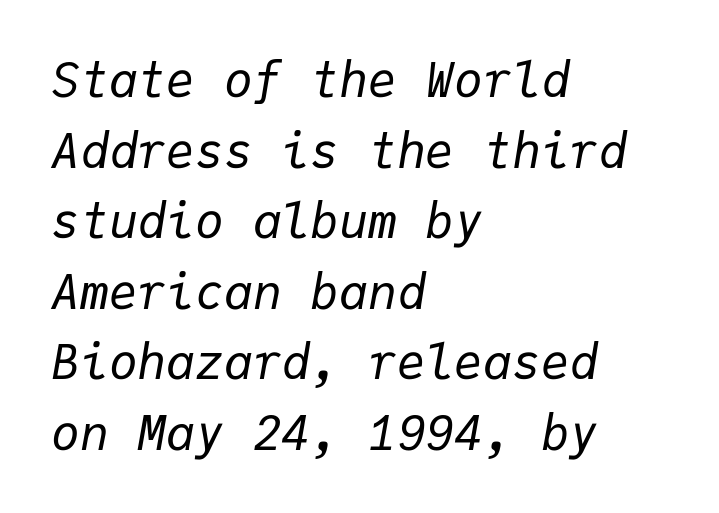
{"italic": "yes", "lean": "right", "slant_degrees": 9, "bold": "no", "weight": "regular", "width": "normal", "stroke_contrast": "low", "x_height": "medium", "monospaced": "yes", "underline": "no", "align": "left", "line_spacing": "normal", "line_spacing_ratio": 1.47, "letter_spacing": "normal", "letter_spacing_em": 0.0, "glyph_px": 48}
